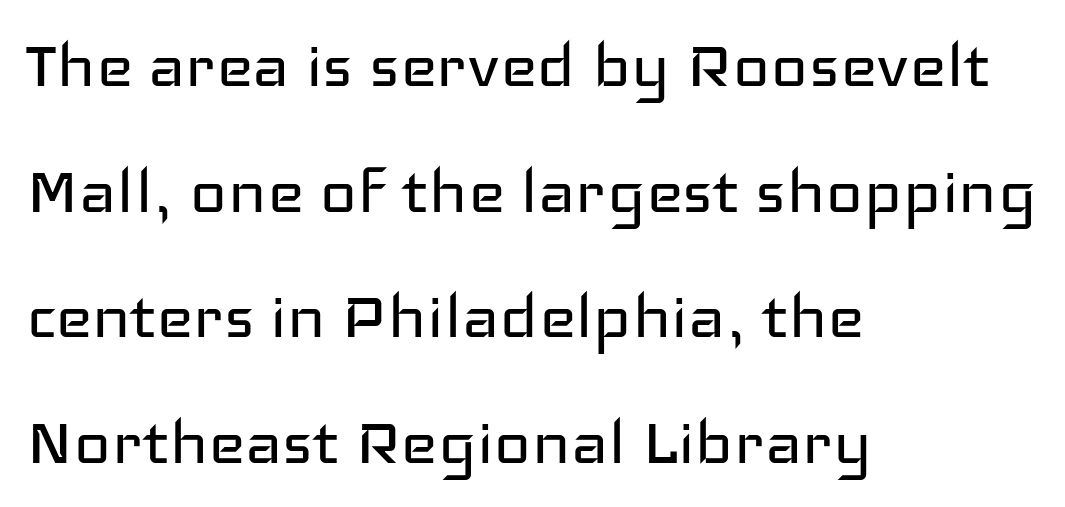
{"serif": "no", "italic": "no", "bold": "no", "weight": "regular", "width": "wide", "stroke_contrast": "low", "x_height": "medium", "monospaced": "no", "underline": "no", "align": "left", "line_spacing": "normal", "line_spacing_ratio": 1.59, "letter_spacing": "normal", "letter_spacing_em": 0.0, "glyph_px": 79}
